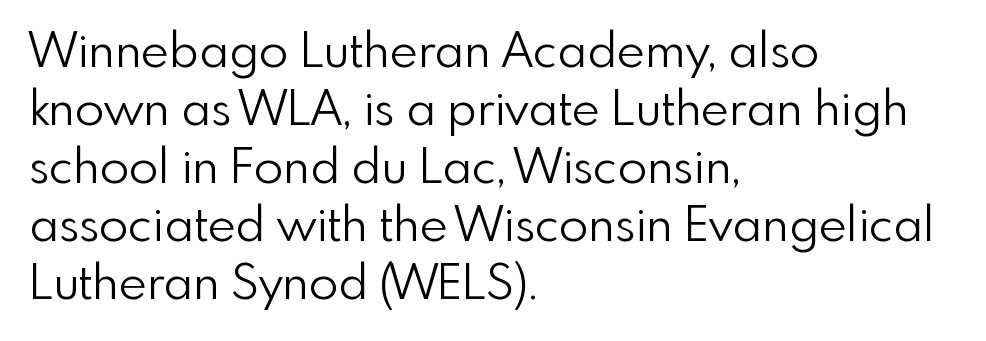
Here the designer chose a conventional face with non-uniform glyph widths. In terms of letterspacing, this is plain default setting. The baseline area is clear. Posture: straight, roman, zero tilt. Stroke thickness stays within the range of a standard reading face or lighter. In CSS terms this would be text-align: left.
